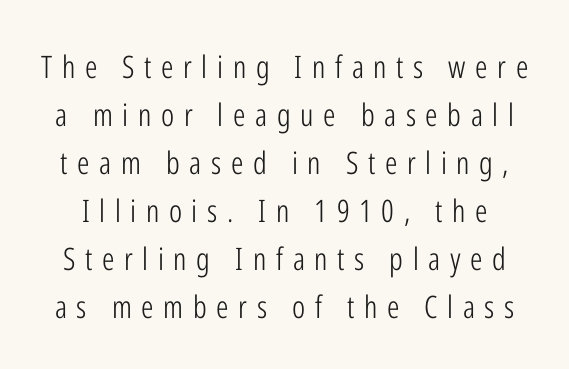
The image shows 31 px light, condensed sans-serif type, upright; set normal line spacing (1.55x), unusually wide letter spacing (+0.31 em), not underlined; low stroke contrast and a medium x-height.
